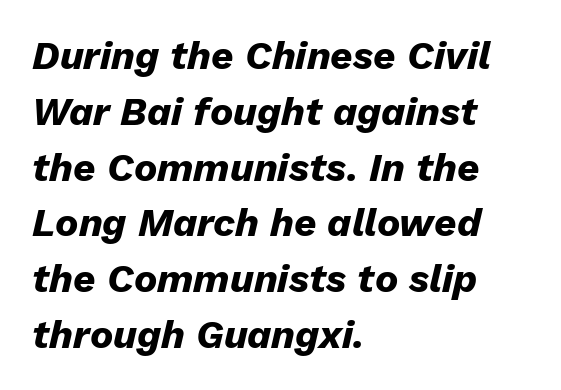
The image shows 39 px heavy type, italic (leaning right); set left-aligned, normal line spacing (1.43x), normal letter spacing, not underlined; low stroke contrast and a medium x-height.
